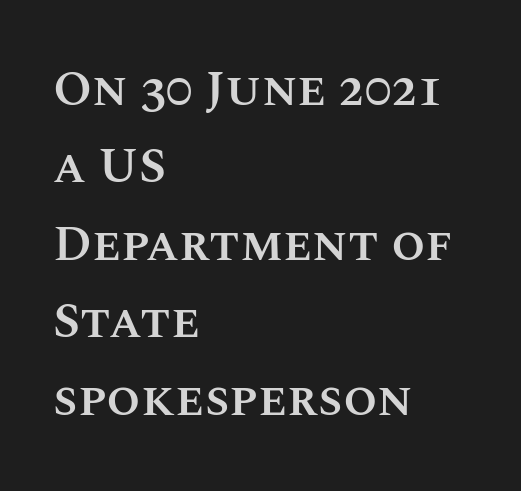
The rendering uses a semibold face; strokes are thickened but not to full bold. Which margin do the lines hug? The left one — the right edge is uneven. The passage shown is typed in a proportional face where columns would drift. Just letters on the line, the space beneath them empty. Honestly, the letter spacing is just normal — you wouldn't notice it.
